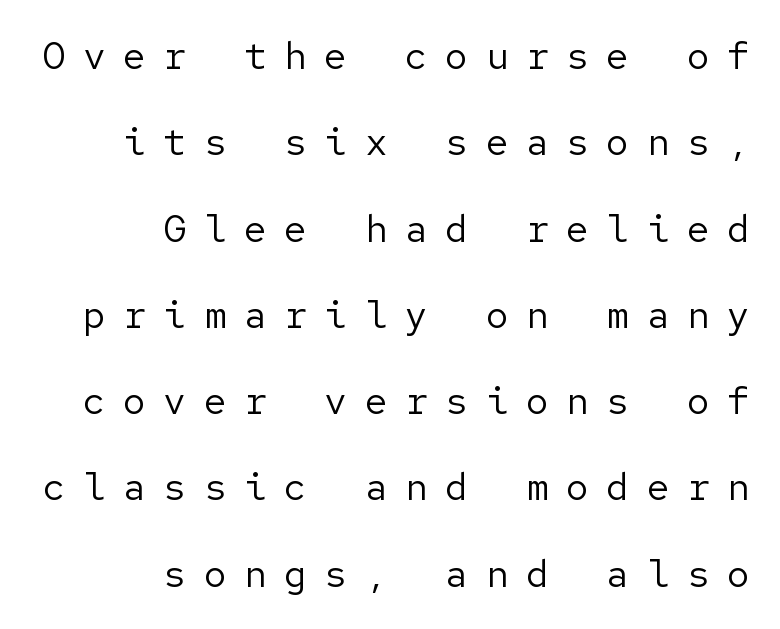
Q: Is the text bold? A: No.
Q: Is the text italic (slanted)? A: No, it is upright.
Q: Is the typeface a serif or a sans-serif typeface? A: Sans-serif.
Q: Is the text underlined? A: No.
Q: How is the paragraph aligned? A: Right-aligned.
Q: Is the spacing between letters normal or unusually wide? A: Unusually wide.
Q: Is the spacing between lines tight, normal or loose? A: Loose.
Q: Width (condensed, normal, or wide)? A: Normal.
Q: Stroke contrast? A: Low.
Q: x-height? A: Medium.
